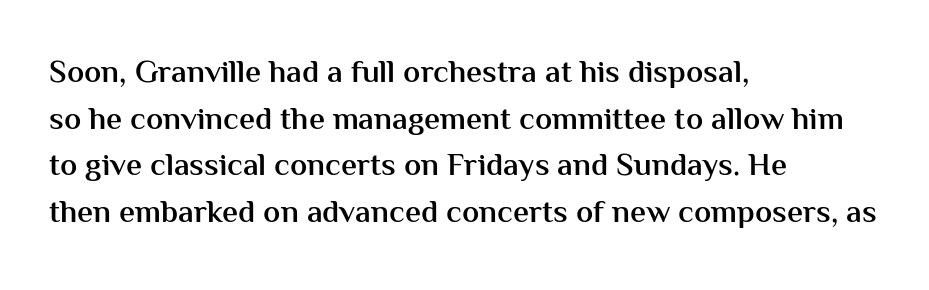
Plain, unruled lines of type. Horizontal alignment here is leftward, the default for most running prose. The rows are spaced the way most documents space them. The letters sit at their default tracking, neither squeezed nor spread. Varying glyph widths throughout — classic text-font behaviour.
